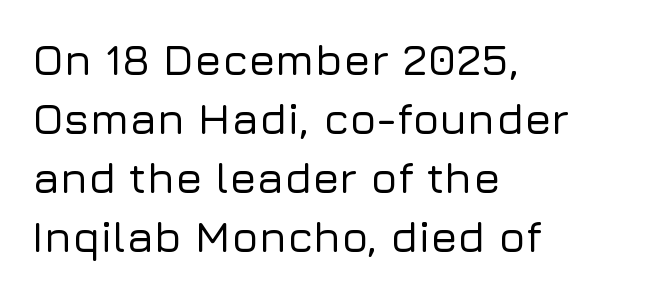
{"serif": "no", "italic": "no", "width": "normal", "stroke_contrast": "low", "x_height": "medium", "monospaced": "no", "underline": "no", "align": "left", "line_spacing": "normal", "line_spacing_ratio": 1.34, "letter_spacing": "normal", "letter_spacing_em": 0.0, "glyph_px": 44}
